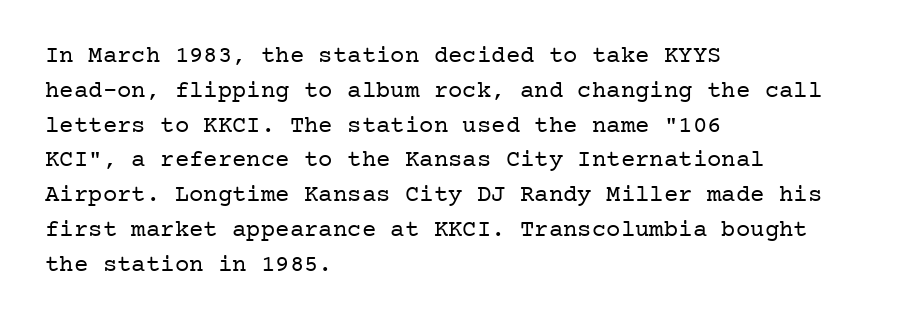
The image shows 24 px text type, upright; set left-aligned, normal line spacing (1.45x), normal letter spacing, not underlined.
